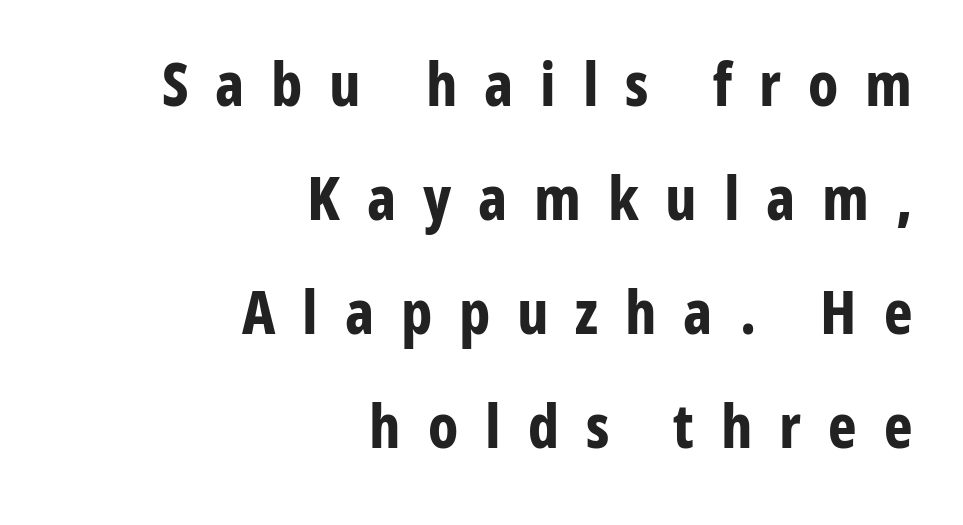
Q: Is the text bold? A: Yes.
Q: Is the text italic (slanted)? A: No, it is upright.
Q: Is the typeface a serif or a sans-serif typeface? A: Sans-serif.
Q: Is the text underlined? A: No.
Q: How is the paragraph aligned? A: Right-aligned.
Q: Is the spacing between letters normal or unusually wide? A: Unusually wide.
Q: Width (condensed, normal, or wide)? A: Condensed.
Q: Stroke contrast? A: Low.
Q: x-height? A: Medium.
Q: Monospaced? A: No.
